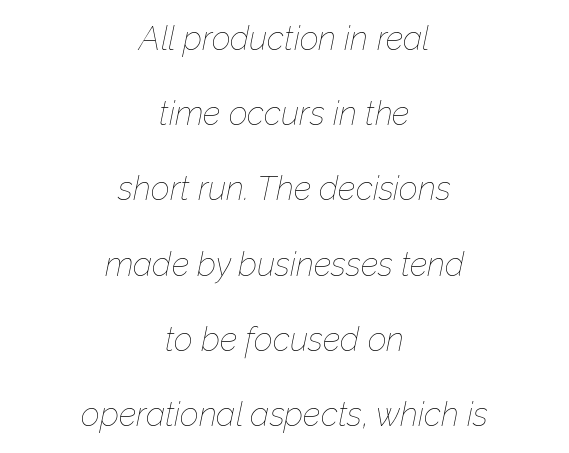
The image shows 33 px thin type, italic (leaning right); set centered, loose line spacing (2.28x), normal letter spacing, not underlined; low stroke contrast and a medium x-height.
